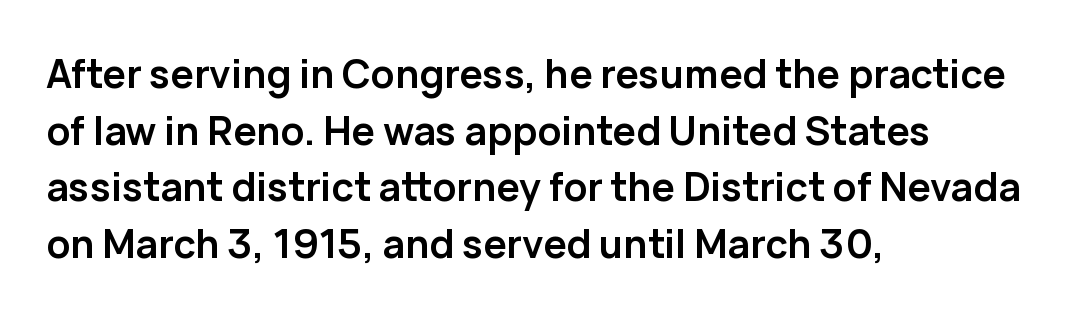
Does the type have serifs? No, each stem ends abruptly. The lines in this sample share a left origin and differ only in where they stop. How are the letters spaced? Ordinarily, with no added tracking. What weight is shown? A full bold with thick strokes. Spacing verdict: proportional, widths tailored to each character.
